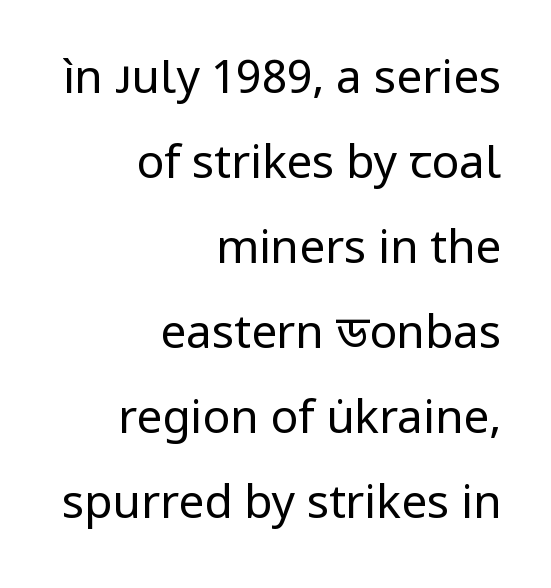
Q: Is the text bold? A: No.
Q: Is the text italic (slanted)? A: No, it is upright.
Q: Is the typeface a serif or a sans-serif typeface? A: Sans-serif.
Q: Is the text underlined? A: No.
Q: How is the paragraph aligned? A: Right-aligned.
Q: Is the spacing between letters normal or unusually wide? A: Normal.
Q: Width (condensed, normal, or wide)? A: Normal.
Q: Stroke contrast? A: Low.
Q: x-height? A: Medium.
Q: Monospaced? A: No.
